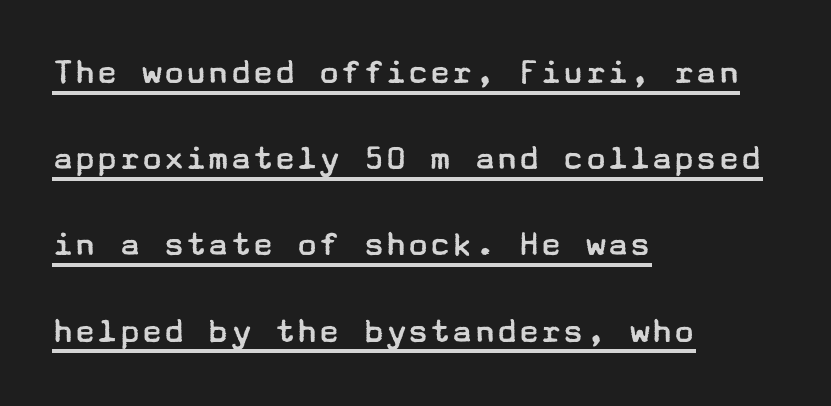
Q: Is the text bold? A: No.
Q: Is the text italic (slanted)? A: No, it is upright.
Q: Is the typeface a serif or a sans-serif typeface? A: Sans-serif.
Q: Is the text underlined? A: Yes.
Q: How is the paragraph aligned? A: Left-aligned.
Q: Is the spacing between letters normal or unusually wide? A: Normal.
Q: Is the spacing between lines tight, normal or loose? A: Loose.
Q: Width (condensed, normal, or wide)? A: Wide.
Q: Stroke contrast? A: Low.
Q: x-height? A: Medium.
